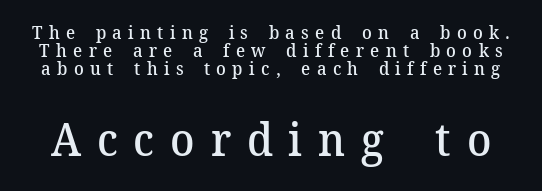
Look at the stroke-to-counter ratio: somewhat heavy, a semibold. The block of text is dense from top to bottom, with scant space between rows. Between these two stacked blocks, the lower one wins on size. Do the characters align in a grid? No, the font is proportional.
